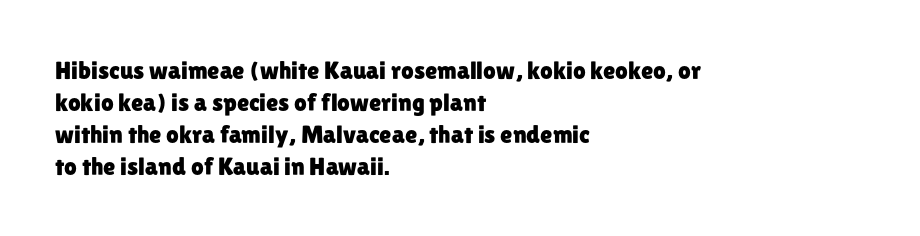
{"italic": "no", "underline": "no", "align": "left", "line_spacing": "normal", "line_spacing_ratio": 1.28, "letter_spacing": "normal", "letter_spacing_em": 0.0, "glyph_px": 25}
